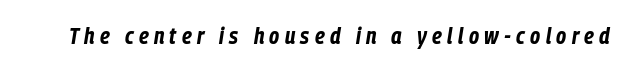
{"italic": "yes", "lean": "right", "slant_degrees": 9, "bold": "yes", "underline": "no", "letter_spacing": "wide", "letter_spacing_em": 0.23, "glyph_px": 23}
